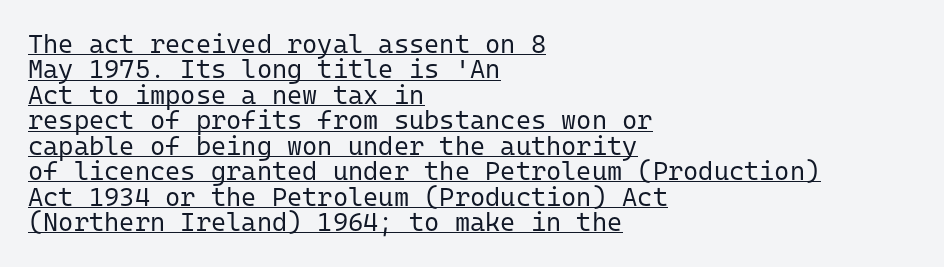
The face used here appears with an underline applied. Style check: upright. No extra tracking has been applied to these lines. In terms of leading, this rendering errs on the cramped side. The compositor pushed each line to the left boundary. Stems and bowls with no extra thickness — not bold.
